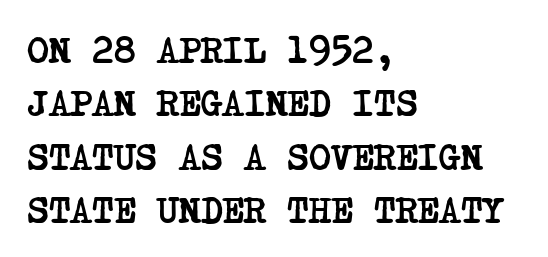
On the weight axis this lands at bold, roughly 700. Stroke terminals: seriffed. Line spacing here is normal. A bare baseline throughout the passage. The ragged edge is on the right, which tells us the setting is flush left.
